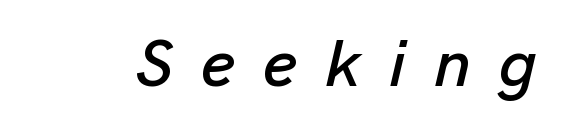
The image shows 66 px text type, italic (leaning right); set unusually wide letter spacing (+0.43 em), not underlined; low stroke contrast and a medium x-height.
